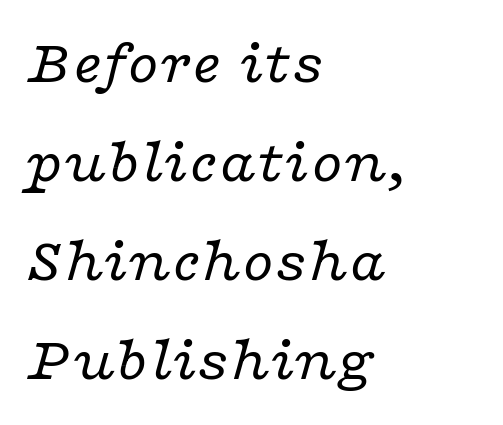
These lines are composed in type with serifs. Clear beneath every line of the passage. When letters slant like this, we call the style italic. You could not count columns in this text — the font is proportionally spaced. Vertical spacing — default. No extra ink here — the face is not bold.
